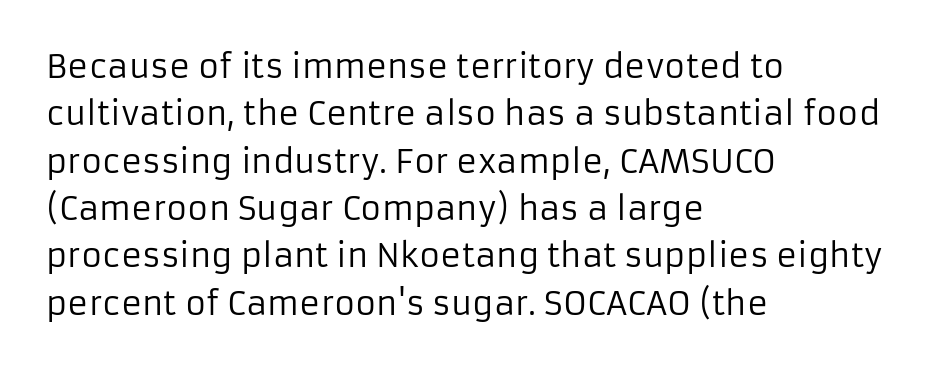
{"serif": "no", "italic": "no", "bold": "no", "weight": "regular", "width": "normal", "stroke_contrast": "low", "x_height": "medium", "monospaced": "no", "underline": "no", "align": "left", "line_spacing": "normal", "line_spacing_ratio": 1.48, "letter_spacing": "normal", "letter_spacing_em": 0.0, "glyph_px": 32}
